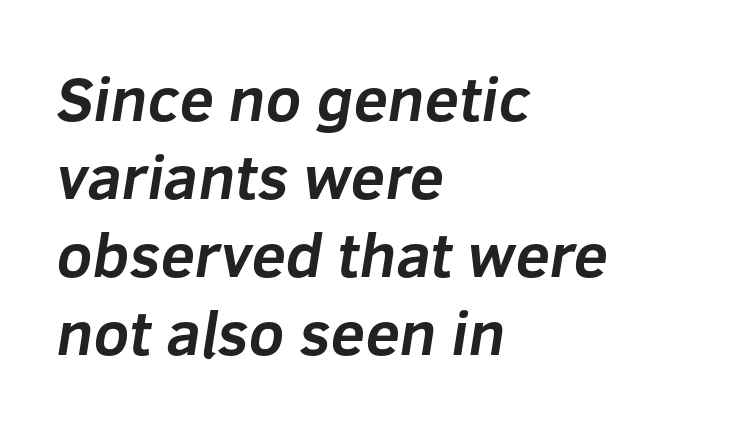
The strokes are fattened all the way to bold. A clean baseline with only descenders dipping below it. In terms of leading, this rendering sits right in the middle. Varying glyph widths throughout — classic text-font behaviour. The face used here is a sans, in the tradition of grotesques and geometrics.
